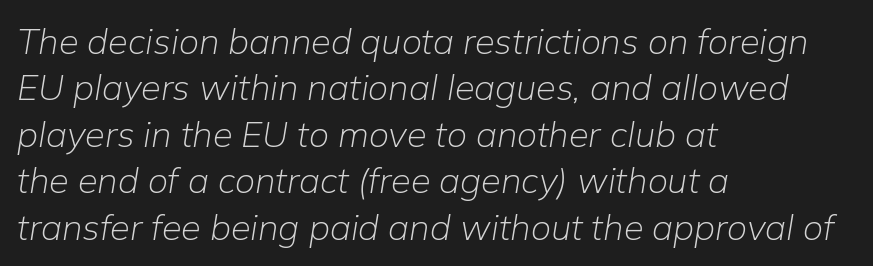
The image shows 36 px light type, italic (leaning right); set left-aligned, normal line spacing (1.29x), normal letter spacing, not underlined; low stroke contrast and a medium x-height.
